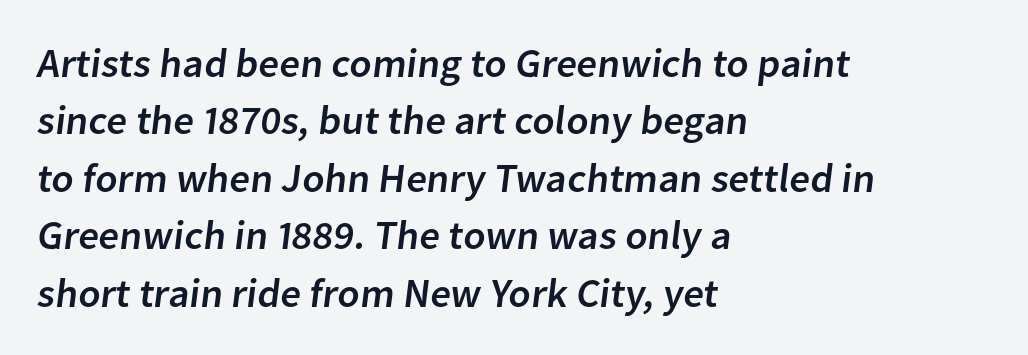
Q: Is the typeface a serif or a sans-serif typeface? A: Sans-serif.
Q: Is the text underlined? A: No.
Q: How is the paragraph aligned? A: Left-aligned.
Q: Is the spacing between letters normal or unusually wide? A: Normal.
Q: Is the spacing between lines tight, normal or loose? A: Normal.
Q: Width (condensed, normal, or wide)? A: Normal.
Q: Stroke contrast? A: Low.
Q: x-height? A: Medium.
Q: Monospaced? A: No.
